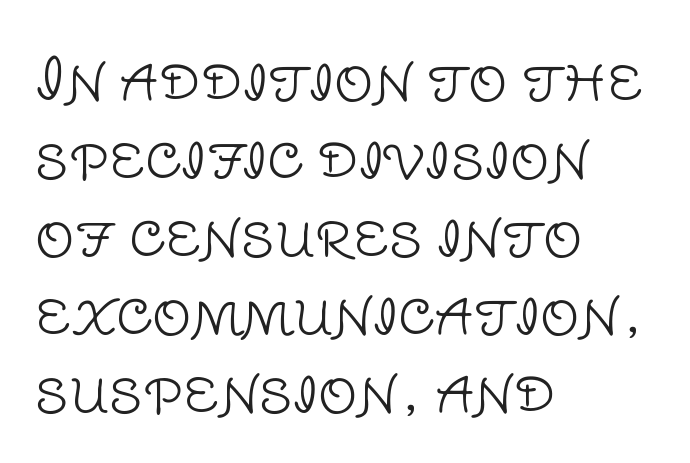
The image shows 55 px light sans-serif type; set left-aligned, normal line spacing (1.42x), normal letter spacing, not underlined; low stroke contrast and a large x-height.
